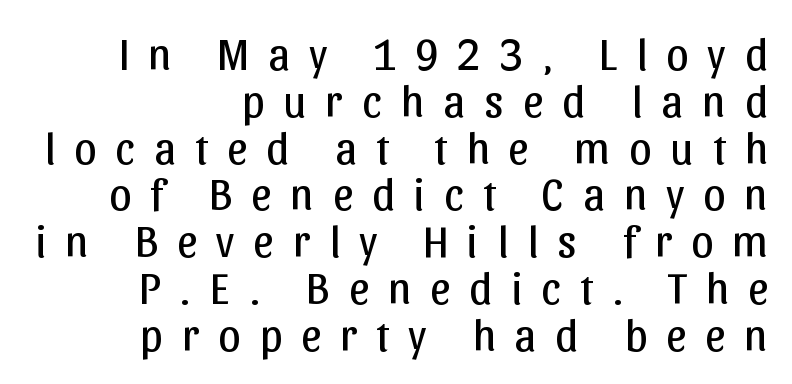
Q: Is the text bold? A: No.
Q: Is the text italic (slanted)? A: No, it is upright.
Q: Is the typeface a serif or a sans-serif typeface? A: Sans-serif.
Q: Is the text underlined? A: No.
Q: How is the paragraph aligned? A: Right-aligned.
Q: Is the spacing between letters normal or unusually wide? A: Unusually wide.
Q: Is the spacing between lines tight, normal or loose? A: Tight.
Q: Width (condensed, normal, or wide)? A: Normal.
Q: Stroke contrast? A: Low.
Q: x-height? A: Medium.
Q: Monospaced? A: No.
